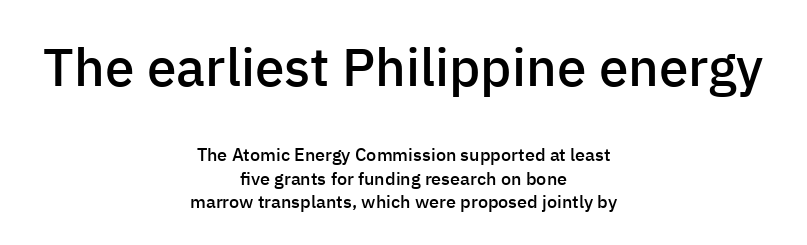
Letter spacing: default. The paragraph has two soft edges and a firm central axis. This sample uses an upright cut, with every glyph sitting square on the baseline. Honestly, there is no underline to notice here at all. Whoever set this made the first block the dominant, larger element.
